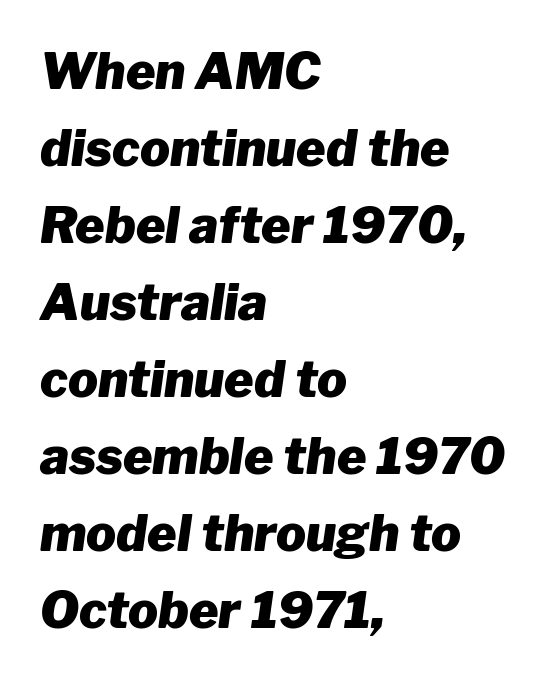
An italicized treatment has been applied to the whole sample. The line-height multiplier appears to be the usual default. This sample uses plain, unmodified letter spacing. Descenders hang freely into open space. Think of a printed novel: that variable character pitch is what you see here. Typesetter's note: full bold, strokes at maximum text heaviness.
